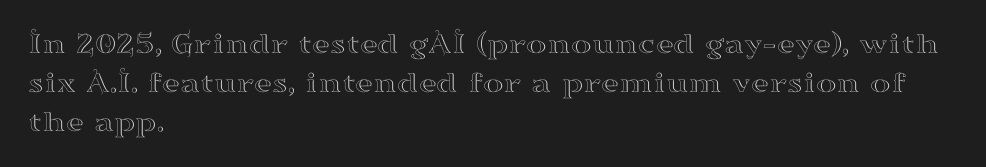
Q: Is the text italic (slanted)? A: No, it is upright.
Q: Is the typeface a serif or a sans-serif typeface? A: Serif.
Q: Is the text underlined? A: No.
Q: How is the paragraph aligned? A: Left-aligned.
Q: Is the spacing between letters normal or unusually wide? A: Normal.
Q: Is the spacing between lines tight, normal or loose? A: Normal.
Q: Width (condensed, normal, or wide)? A: Wide.
Q: Stroke contrast? A: High.
Q: x-height? A: Small.
Q: Monospaced? A: No.
